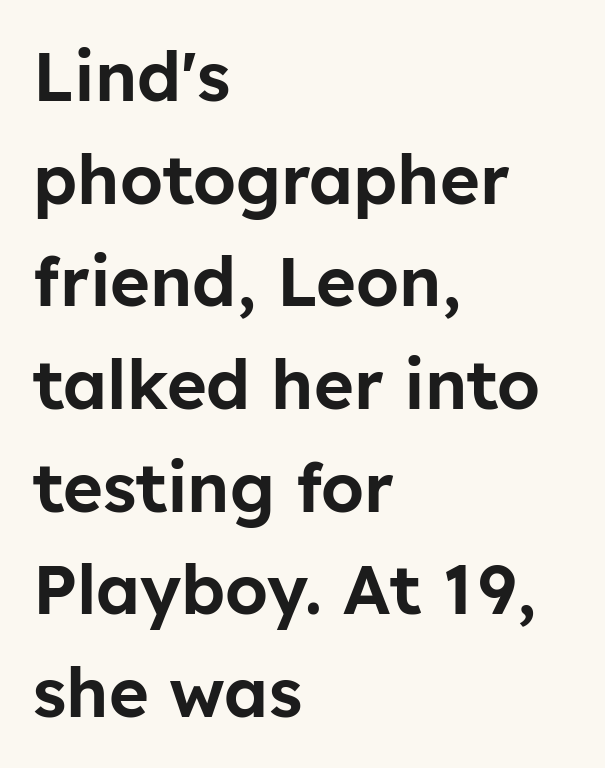
The image shows 68 px sans-serif type, upright; set left-aligned, normal line spacing (1.51x), normal letter spacing, not underlined; low stroke contrast and a medium x-height.
